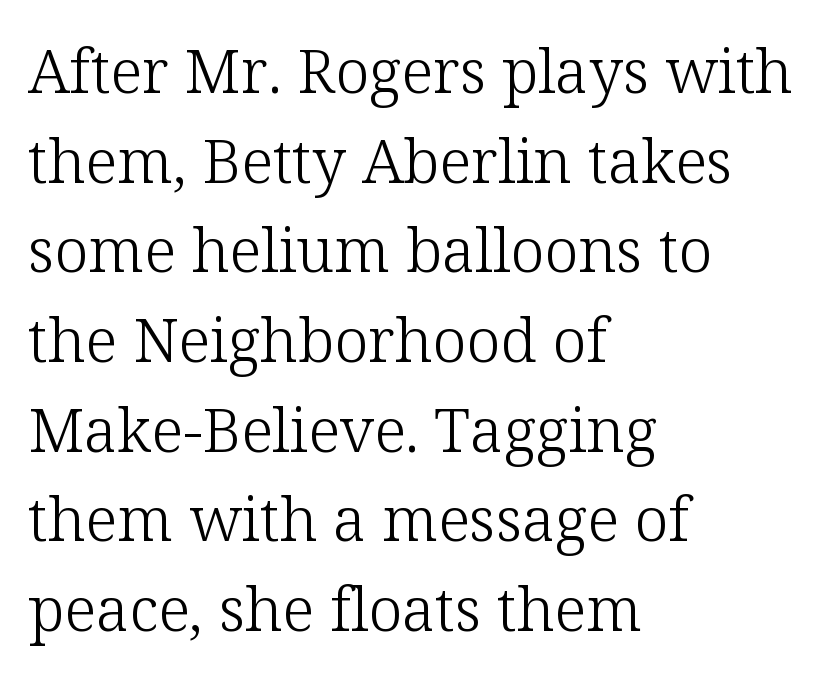
The image shows 61 px light serif type, upright; set left-aligned, normal line spacing (1.47x), normal letter spacing, not underlined; low stroke contrast and a medium x-height.
